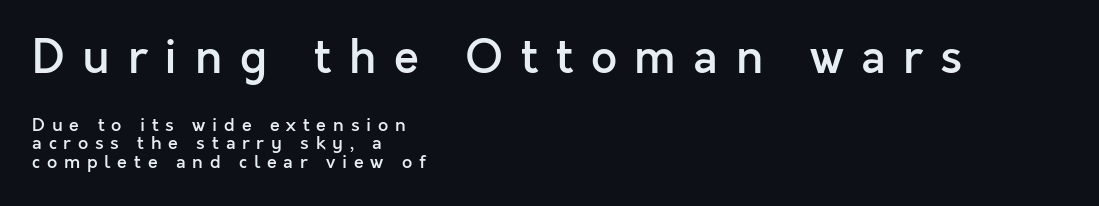
Q: Is the text bold? A: Semi-bold.
Q: Is the text italic (slanted)? A: No, it is upright.
Q: Is the typeface a serif or a sans-serif typeface? A: Sans-serif.
Q: Is the text underlined? A: No.
Q: How is the paragraph aligned? A: Left-aligned.
Q: Is the spacing between letters normal or unusually wide? A: Unusually wide.
Q: Is the spacing between lines tight, normal or loose? A: Tight.
Q: Which block of text is set in a larger size, the first (top) or the second (bottom)? A: The first (top) one.
Q: Width (condensed, normal, or wide)? A: Normal.
Q: x-height? A: Medium.
Q: Monospaced? A: No.
